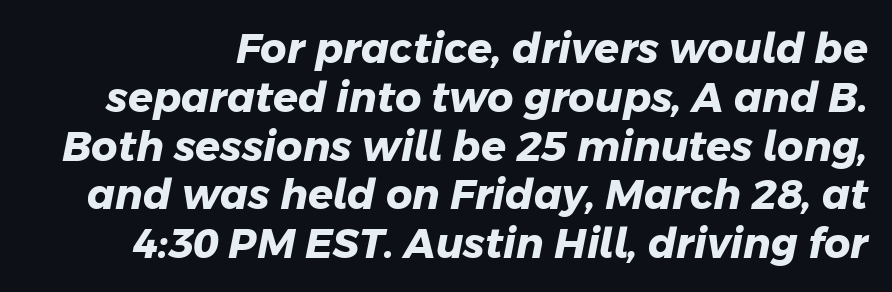
Serifs: no, the terminals of the letterforms are clean. Here the designer chose a conventional face with non-uniform glyph widths. Clear beneath every line of the passage. Characters follow at the spacing the type designer built in. Pretty heavy lettering here — definitely bold.
